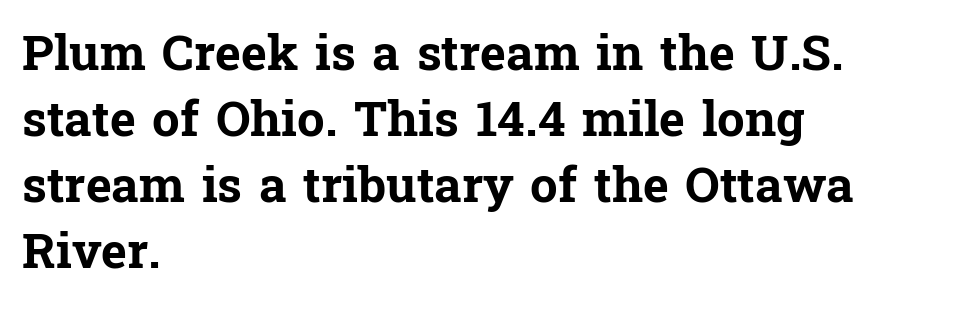
Q: Is the text bold? A: Yes.
Q: Is the text italic (slanted)? A: No, it is upright.
Q: Is the typeface a serif or a sans-serif typeface? A: Serif.
Q: Is the text underlined? A: No.
Q: How is the paragraph aligned? A: Left-aligned.
Q: Is the spacing between letters normal or unusually wide? A: Normal.
Q: Is the spacing between lines tight, normal or loose? A: Normal.
Q: Width (condensed, normal, or wide)? A: Normal.
Q: Stroke contrast? A: Low.
Q: x-height? A: Medium.
Q: Monospaced? A: No.
